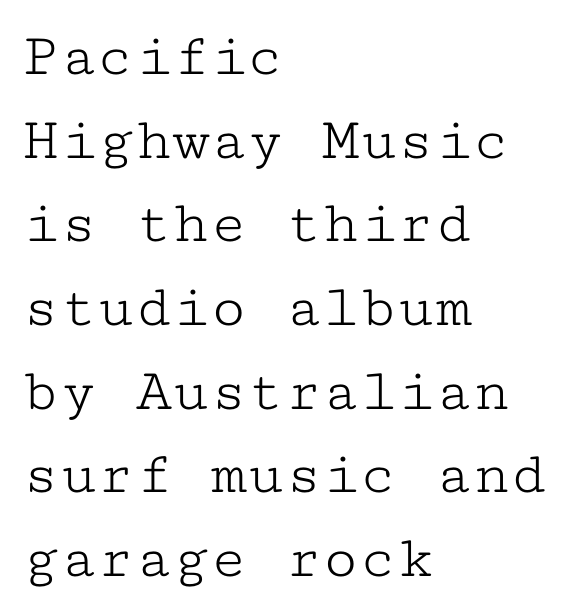
The image shows 62 px light, wide serif type, upright, monospaced; set left-aligned, normal line spacing (1.35x), normal letter spacing, not underlined; low stroke contrast and a medium x-height.
